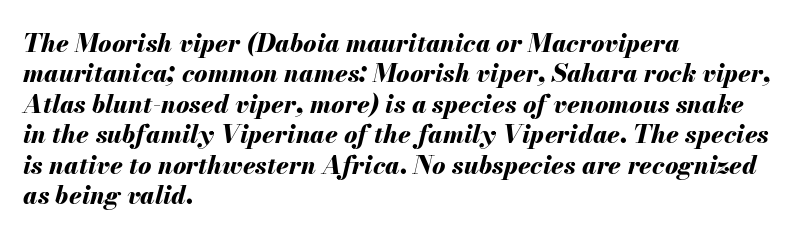
{"italic": "yes", "lean": "right", "slant_degrees": 13, "bold": "yes", "underline": "no", "align": "left", "line_spacing_ratio": 1.22, "letter_spacing": "normal", "letter_spacing_em": 0.0, "glyph_px": 25}
